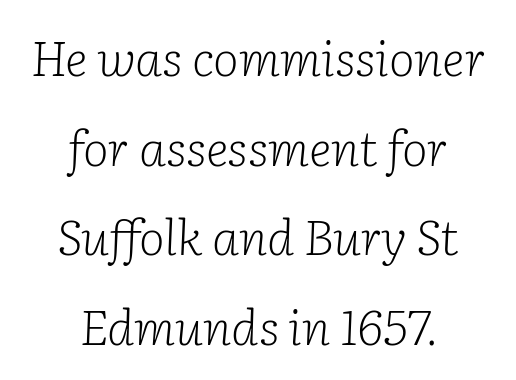
{"serif": "yes", "italic": "yes", "lean": "right", "slant_degrees": 2, "bold": "no", "weight": "light", "width": "normal", "stroke_contrast": "low", "x_height": "medium", "monospaced": "no", "underline": "no", "align": "center", "line_spacing_ratio": 1.83, "letter_spacing": "normal", "letter_spacing_em": 0.0, "glyph_px": 49}
